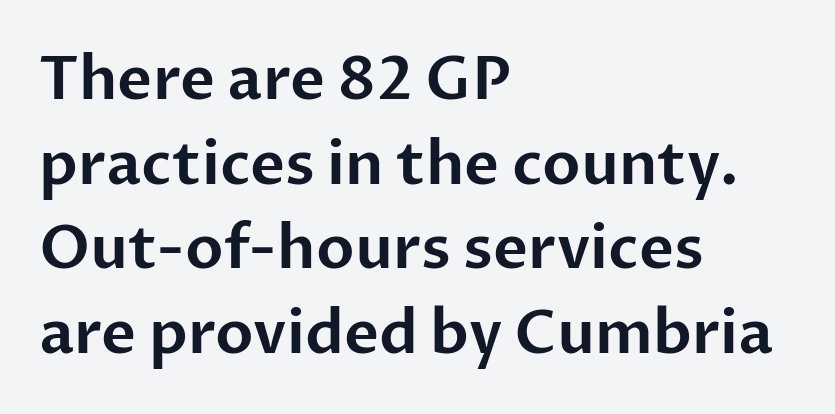
Each row of text sits above clean, open space. Inter-character spacing is left at the font's built-in metrics. Looks like regular typesetting: each glyph gets only the width it needs. Teacher's note: observe the even left margin — that is flush-left alignment.
